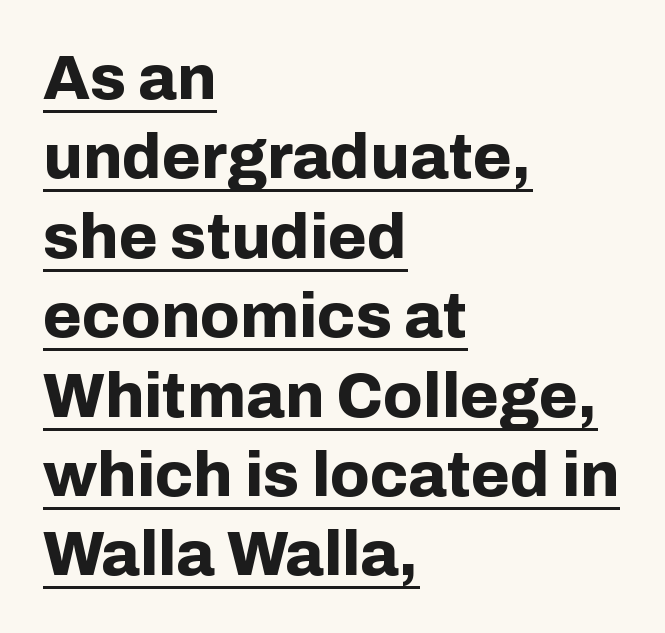
The image shows 63 px bold sans-serif type, upright; set left-aligned, normal line spacing (1.26x), normal letter spacing, underlined; low stroke contrast and a medium x-height.
